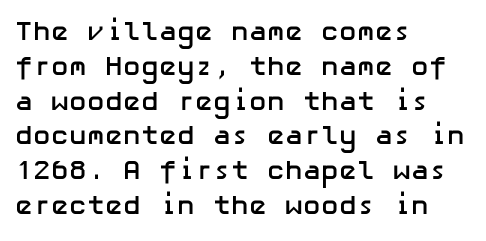
Q: Is the text bold? A: Yes.
Q: Is the text italic (slanted)? A: No, it is upright.
Q: Is the text underlined? A: No.
Q: How is the paragraph aligned? A: Left-aligned.
Q: Is the spacing between letters normal or unusually wide? A: Normal.
Q: Is the spacing between lines tight, normal or loose? A: Normal.
